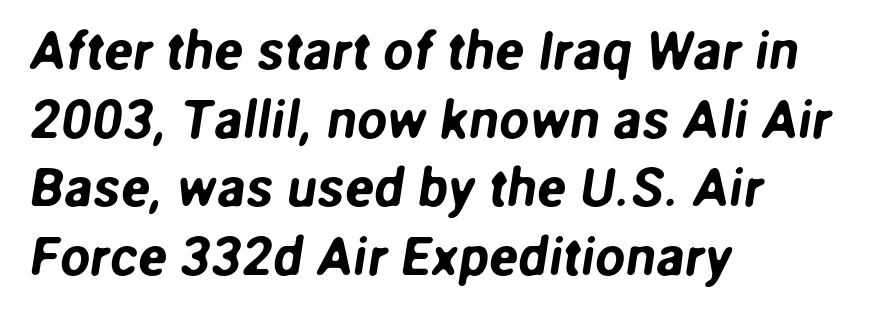
{"serif": "no", "width": "normal", "stroke_contrast": "low", "x_height": "medium", "monospaced": "no", "underline": "no", "align": "left", "line_spacing": "normal", "line_spacing_ratio": 1.27, "letter_spacing": "normal", "letter_spacing_em": 0.0, "glyph_px": 54}
